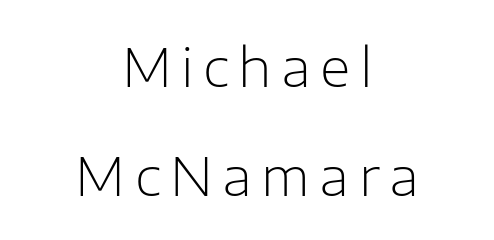
The image shows 53 px light sans-serif type, upright; set centered, loose line spacing (2.05x), not underlined; low stroke contrast and a medium x-height.
